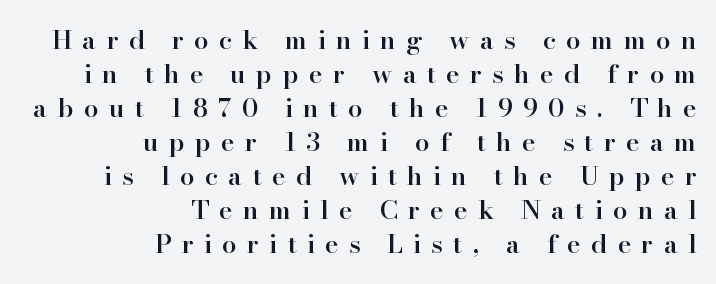
{"italic": "no", "bold": "semi", "underline": "no", "align": "right", "line_spacing": "normal", "line_spacing_ratio": 1.31, "letter_spacing": "wide", "letter_spacing_em": 0.39, "glyph_px": 26}
